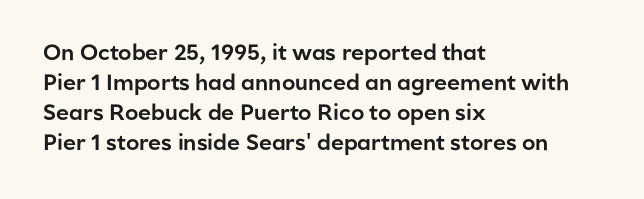
Q: Is the text italic (slanted)? A: No, it is upright.
Q: Is the text underlined? A: No.
Q: How is the paragraph aligned? A: Left-aligned.
Q: Is the spacing between letters normal or unusually wide? A: Normal.
Q: Is the spacing between lines tight, normal or loose? A: Normal.
